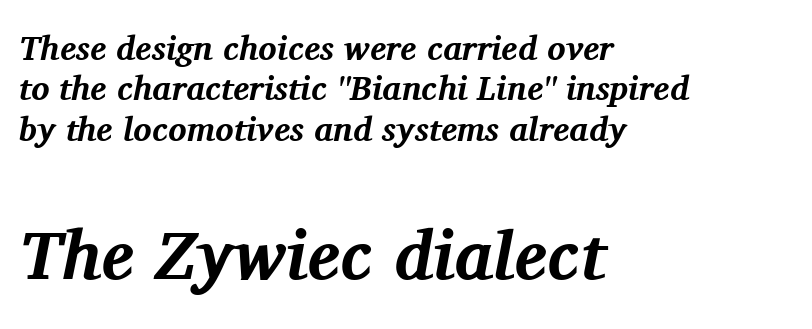
The image shows 69 px bold serif type, italic (leaning right); set left-aligned, line spacing 1.19x, normal letter spacing, not underlined; the second (bottom) block is 2.03x larger; medium stroke contrast and a medium x-height.
